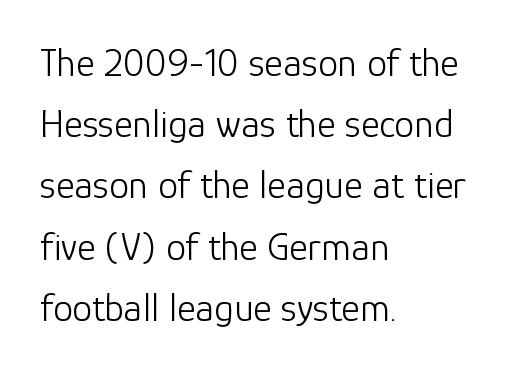
The image shows 40 px light sans-serif type, upright; set left-aligned, normal line spacing (1.53x), normal letter spacing, not underlined; low stroke contrast and a medium x-height.
